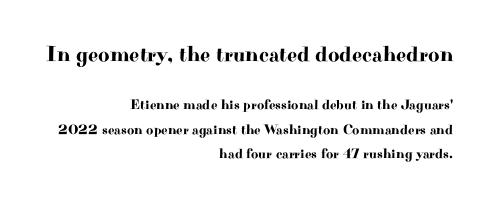
{"italic": "no", "underline": "no", "align": "right", "line_spacing_ratio": 1.75, "letter_spacing": "normal", "letter_spacing_em": 0.0, "larger_block": "first", "size_ratio": 1.57, "glyph_px": 22}
